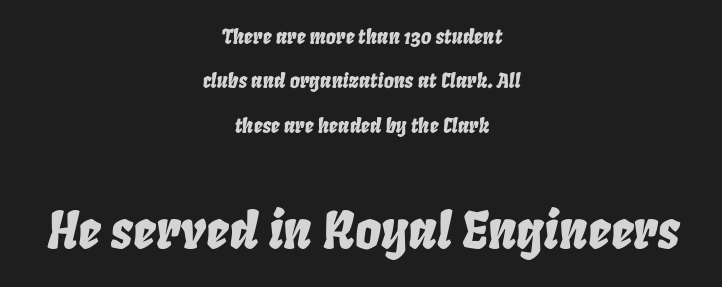
The image shows 51 px condensed type, italic (leaning right); set centered, loose line spacing (2.22x), normal letter spacing, not underlined; the second (bottom) block is 2.55x larger; low stroke contrast and a large x-height.
